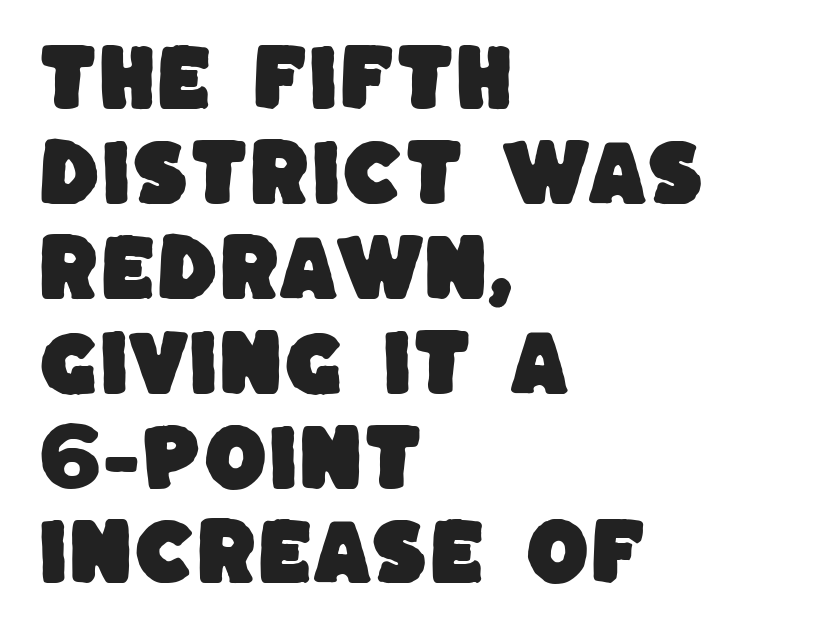
The designer left line spacing at the default. In terms of letterform style, serifs are entirely absent. Rule under the text: the space is simply empty. The typesetter chose a ragged-right arrangement here. This sample uses plain, unmodified letter spacing. Character widths vary here, with narrow letters taking less room than wide ones.
